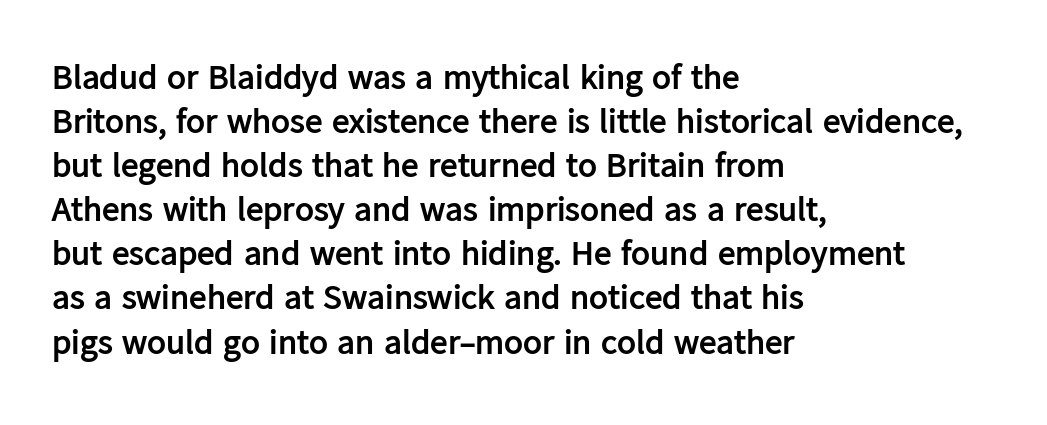
Q: Is the text bold? A: Yes.
Q: Is the text italic (slanted)? A: No, it is upright.
Q: Is the typeface a serif or a sans-serif typeface? A: Sans-serif.
Q: Is the text underlined? A: No.
Q: How is the paragraph aligned? A: Left-aligned.
Q: Is the spacing between letters normal or unusually wide? A: Normal.
Q: Is the spacing between lines tight, normal or loose? A: Normal.
Q: Width (condensed, normal, or wide)? A: Normal.
Q: Stroke contrast? A: Low.
Q: x-height? A: Medium.
Q: Monospaced? A: No.
